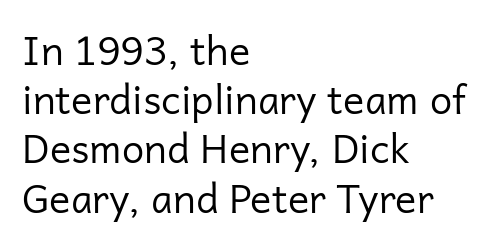
Character widths vary here, with narrow letters taking less room than wide ones. Typeset ragged right — the left edge is the straight one. Stroke mass is kept to a normal reading level or below. Anything drawn beneath the words? Only blank space. This is the regular roman posture of the typeface. Check where the strokes stop: nothing finishes them off — pure sans.
